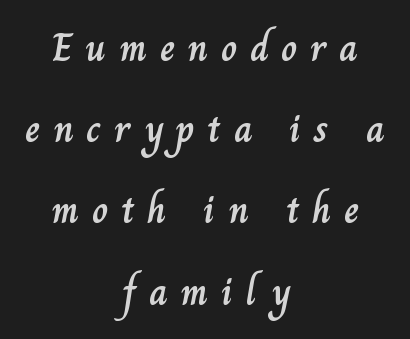
The image shows 40 px text type; set centered, loose line spacing (2.03x), unusually wide letter spacing (+0.32 em), not underlined; low stroke contrast and a small x-height.
